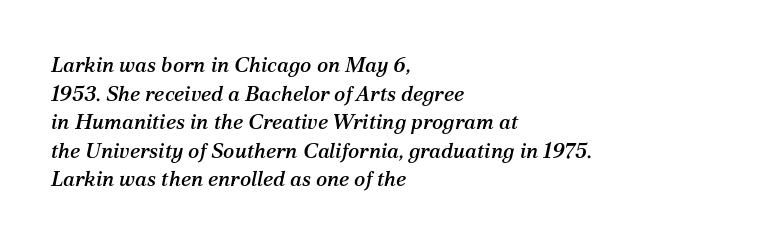
The image shows 21 px text type, italic (leaning right); set left-aligned, normal line spacing (1.36x), normal letter spacing, not underlined.
